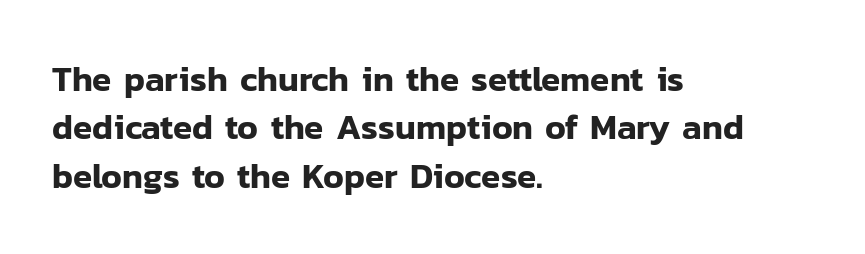
Q: Is the text italic (slanted)? A: No, it is upright.
Q: Is the typeface a serif or a sans-serif typeface? A: Sans-serif.
Q: Is the text underlined? A: No.
Q: How is the paragraph aligned? A: Left-aligned.
Q: Is the spacing between letters normal or unusually wide? A: Normal.
Q: Is the spacing between lines tight, normal or loose? A: Normal.
Q: Width (condensed, normal, or wide)? A: Normal.
Q: Stroke contrast? A: Low.
Q: x-height? A: Medium.
Q: Monospaced? A: No.
